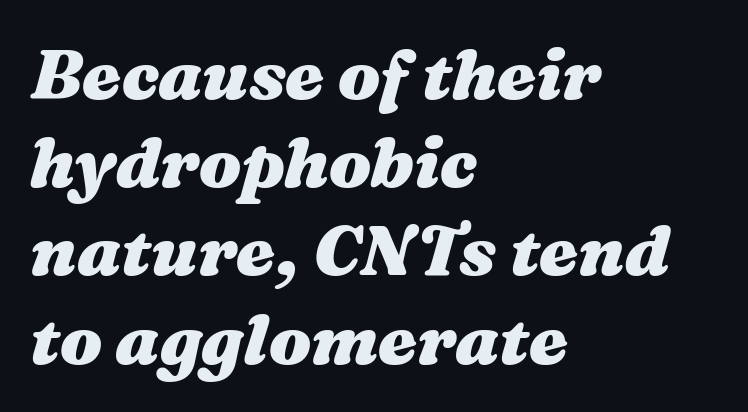
The passage shown is typed in a proportional face where columns would drift. Type without underlining. The rendering uses a bold face; every stroke is thick and dark. Where is the straight margin? On the left. Words appear dense and cohesive because spacing is normal.
